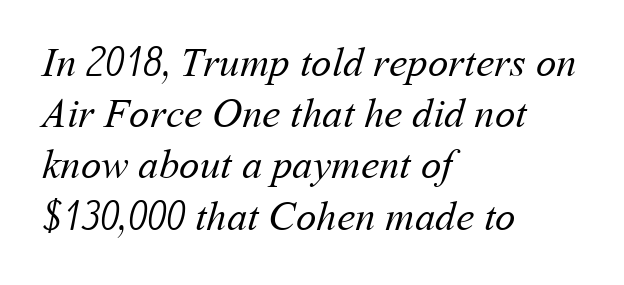
Unmarked baselines from the first word to the last. Varying glyph widths throughout — classic text-font behaviour. Is the stroke heavy? The answer is a plain regular-or-lighter. This sample uses plain, unmodified letter spacing. Compared with a centered layout, this one pins lines to the left instead. Line spacing here is normal.
